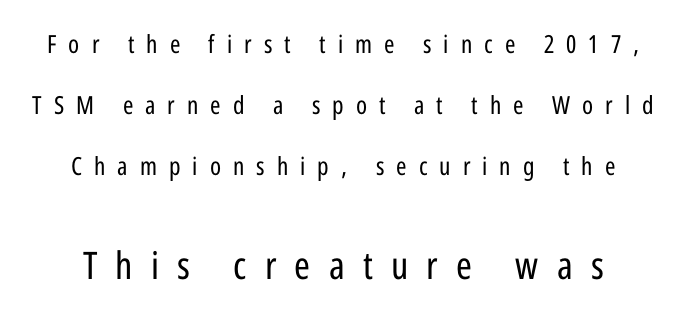
The image shows 38 px regular-weight, condensed sans-serif type, upright; set loose line spacing (2.45x), unusually wide letter spacing (+0.48 em), not underlined; the second (bottom) block is 1.52x larger; low stroke contrast and a medium x-height.
